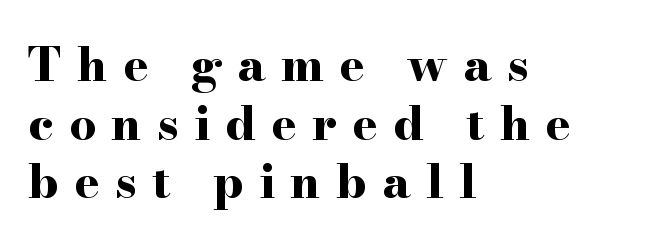
Q: Is the text bold? A: Yes.
Q: Is the text italic (slanted)? A: No, it is upright.
Q: Is the typeface a serif or a sans-serif typeface? A: Serif.
Q: Is the text underlined? A: No.
Q: How is the paragraph aligned? A: Left-aligned.
Q: Is the spacing between letters normal or unusually wide? A: Unusually wide.
Q: Is the spacing between lines tight, normal or loose? A: Normal.
Q: Width (condensed, normal, or wide)? A: Wide.
Q: Stroke contrast? A: High.
Q: x-height? A: Small.
Q: Monospaced? A: No.
